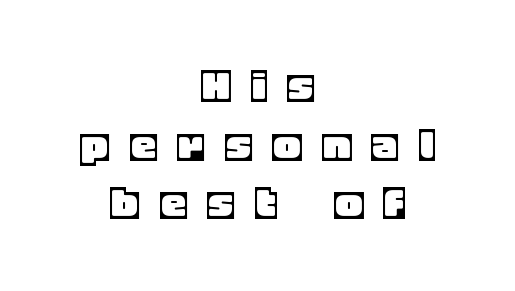
Q: Is the text italic (slanted)? A: No, it is upright.
Q: Is the text underlined? A: No.
Q: How is the paragraph aligned? A: Centered.
Q: Is the spacing between letters normal or unusually wide? A: Unusually wide.
Q: Is the spacing between lines tight, normal or loose? A: Tight.
Q: Width (condensed, normal, or wide)? A: Normal.
Q: x-height? A: Large.
Q: Monospaced? A: No.
